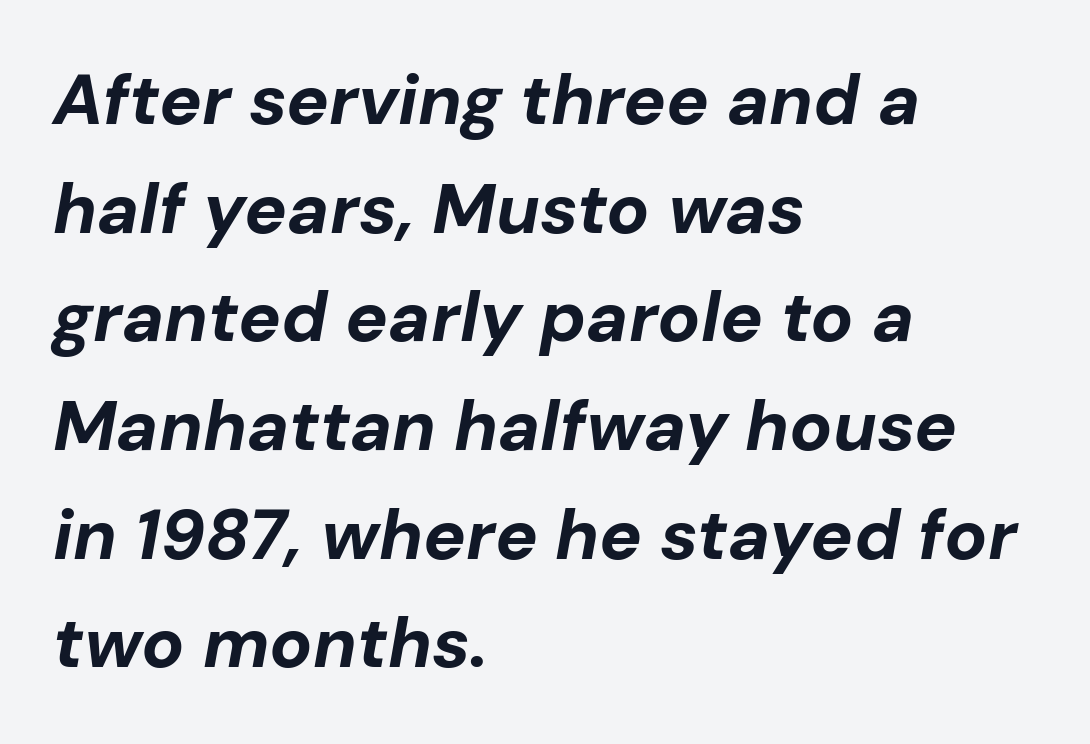
Letter spacing: default. Leading matches the norm, producing a regular column. The face used here is proportionally spaced, like ordinary book or web type. Heavy-handed strokes throughout: this text is bold.
